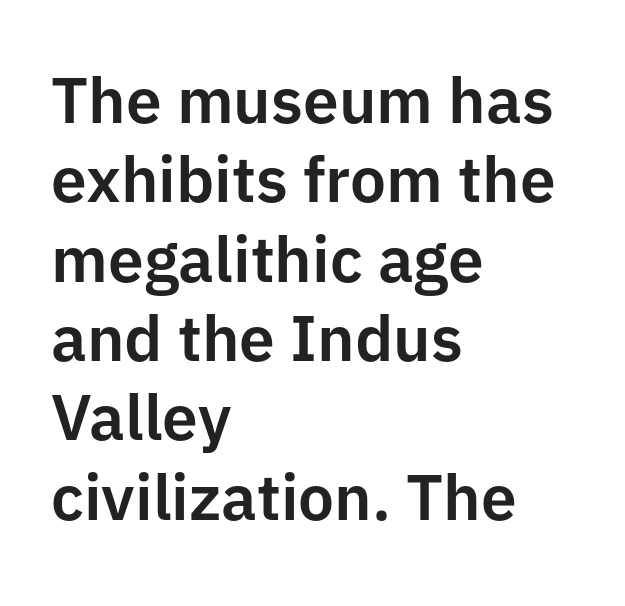
Clear beneath every line of the passage. The letters stand straight up with perfectly vertical stems. Letterform terminals end flat and unadorned throughout the passage. Glyph-to-glyph distance matches everyday printed text. Leftover space on each line is placed entirely after the last word.
